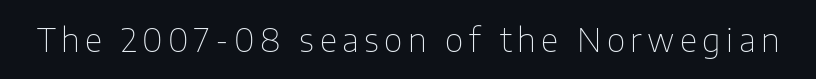
Q: Is the text bold? A: No.
Q: Is the text italic (slanted)? A: No, it is upright.
Q: Is the typeface a serif or a sans-serif typeface? A: Sans-serif.
Q: Is the text underlined? A: No.
Q: Width (condensed, normal, or wide)? A: Normal.
Q: Stroke contrast? A: Low.
Q: x-height? A: Medium.
Q: Monospaced? A: No.
